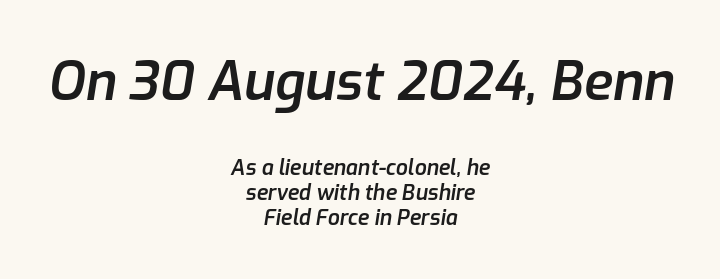
The space directly below the letters is spotless. Slightly chunky letters — semibold, I'd say, not full bold. Compared with ordinary roman type, these characters are visibly tilted. Character widths vary here, with narrow letters taking less room than wide ones. Whoever set this made the first block the dominant, larger element. These lines stack symmetrically, like a column narrowing and widening about its center.
